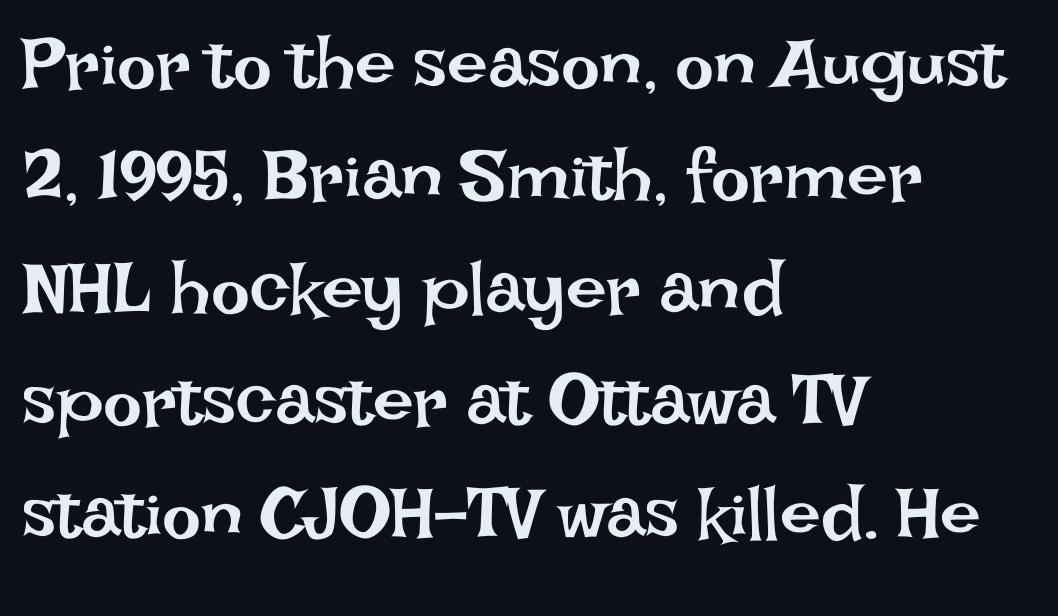
The image shows 73 px regular-weight type, upright; set left-aligned, normal line spacing (1.54x), normal letter spacing, not underlined; low stroke contrast and a large x-height.
